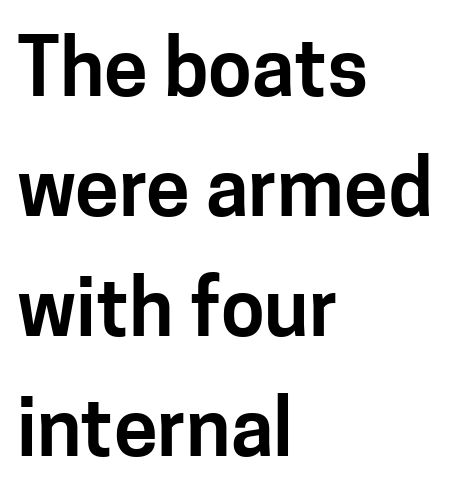
{"serif": "no", "italic": "no", "width": "normal", "stroke_contrast": "low", "x_height": "medium", "monospaced": "no", "underline": "no", "align": "left", "line_spacing": "normal", "line_spacing_ratio": 1.52, "letter_spacing": "normal", "letter_spacing_em": 0.0, "glyph_px": 79}
